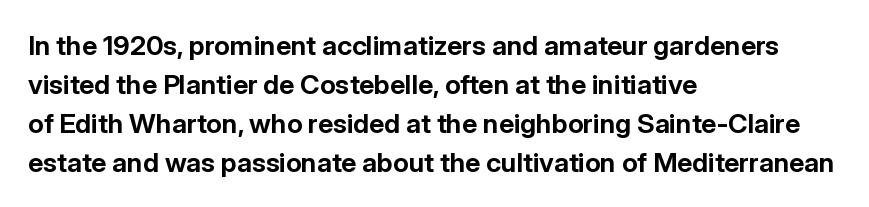
The image shows 27 px bold type, upright; set left-aligned, normal line spacing (1.44x), normal letter spacing, not underlined.
